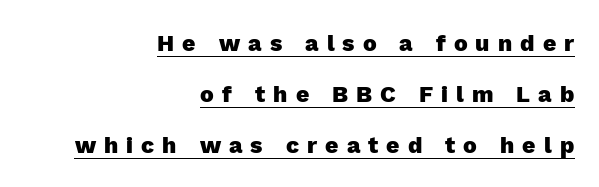
Q: Is the text bold? A: Yes.
Q: Is the text italic (slanted)? A: No, it is upright.
Q: Is the text underlined? A: Yes.
Q: How is the paragraph aligned? A: Right-aligned.
Q: Is the spacing between letters normal or unusually wide? A: Unusually wide.
Q: Is the spacing between lines tight, normal or loose? A: Loose.
